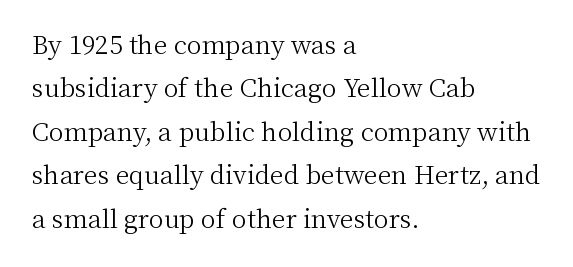
You could call the tracking neutral — neither tight nor loose. The lines are quadded left. Ink coverage per letter is moderate at most. Words float on clear page, feet unadorned. Do the letters lean? They stand straight.
